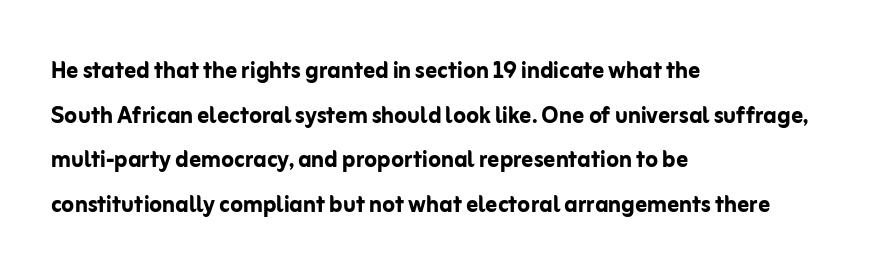
The image shows 29 px semibold sans-serif type, upright; set left-aligned, normal line spacing (1.54x), normal letter spacing, not underlined; low stroke contrast and a medium x-height.
